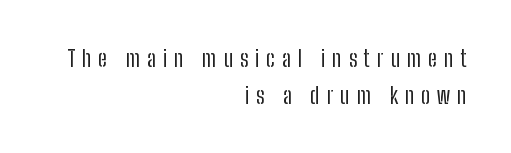
No extra ink here — the face is not bold. The lettering stays uniformly vertical, giving the passage a roman look. Reading down the block, your eye finds every line finishing at a fixed right position. In terms of letterspacing, this is a distinctly airy, spread setting.
